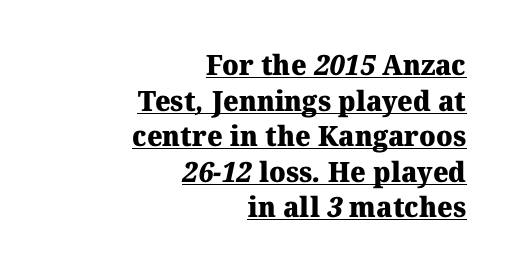
{"serif": "yes", "bold": "yes", "weight": "heavy", "width": "normal", "stroke_contrast": "medium", "x_height": "medium", "monospaced": "no", "underline": "yes", "align": "right", "line_spacing": "normal", "line_spacing_ratio": 1.27, "letter_spacing": "normal", "letter_spacing_em": 0.0, "glyph_px": 28}
